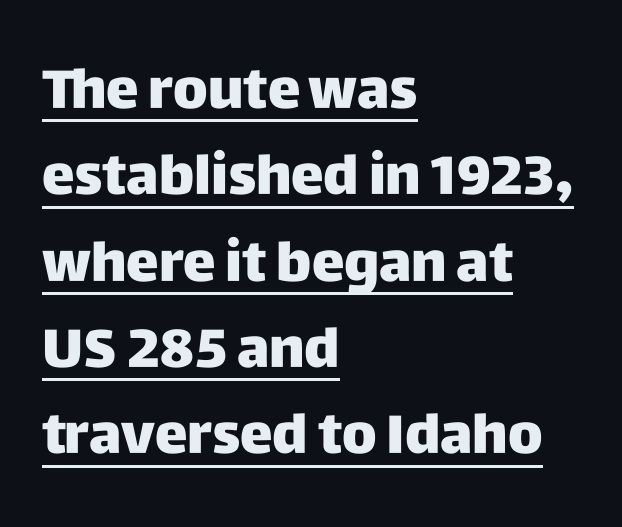
{"serif": "no", "italic": "no", "bold": "yes", "weight": "heavy", "width": "normal", "stroke_contrast": "low", "x_height": "large", "monospaced": "no", "underline": "yes", "align": "left", "line_spacing": "normal", "line_spacing_ratio": 1.57, "letter_spacing": "normal", "letter_spacing_em": 0.0, "glyph_px": 55}
